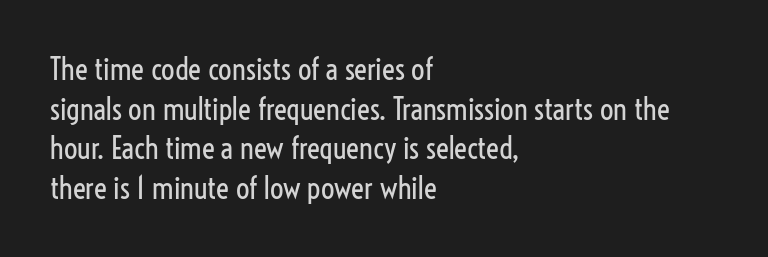
Q: Is the text bold? A: No.
Q: Is the text italic (slanted)? A: No, it is upright.
Q: Is the typeface a serif or a sans-serif typeface? A: Sans-serif.
Q: Is the text underlined? A: No.
Q: How is the paragraph aligned? A: Left-aligned.
Q: Is the spacing between letters normal or unusually wide? A: Normal.
Q: Is the spacing between lines tight, normal or loose? A: Normal.
Q: Width (condensed, normal, or wide)? A: Condensed.
Q: Stroke contrast? A: Low.
Q: x-height? A: Medium.
Q: Monospaced? A: No.
